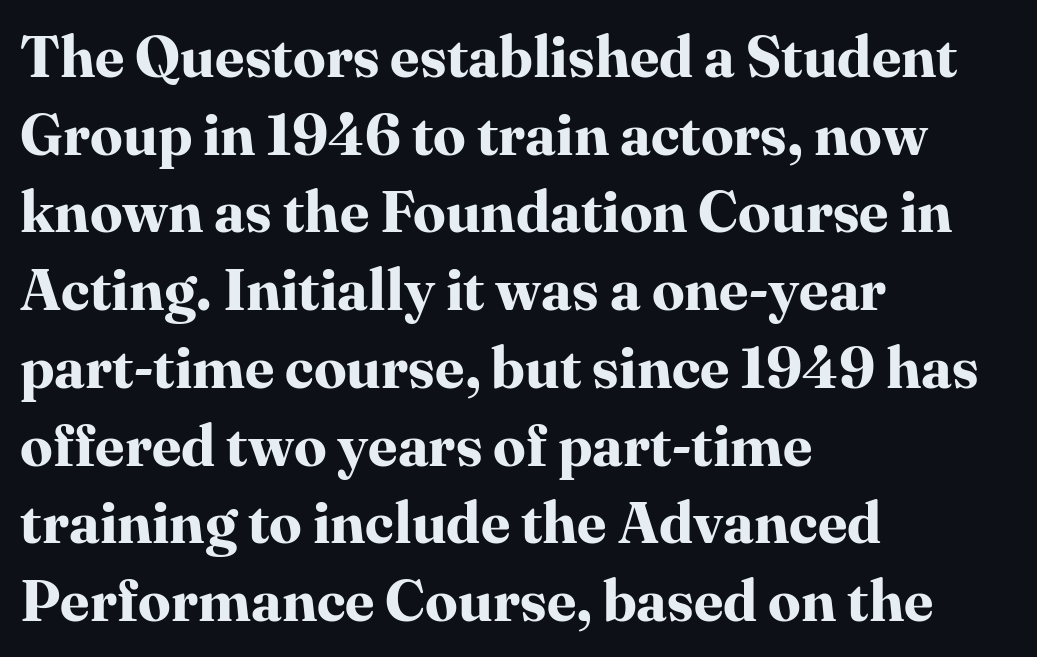
Leading: standard. The glyphs have the mass of a bold cut. Honestly, there is no underline to notice here at all. This sample has the flowing, uneven cadence of proportional lettering.
